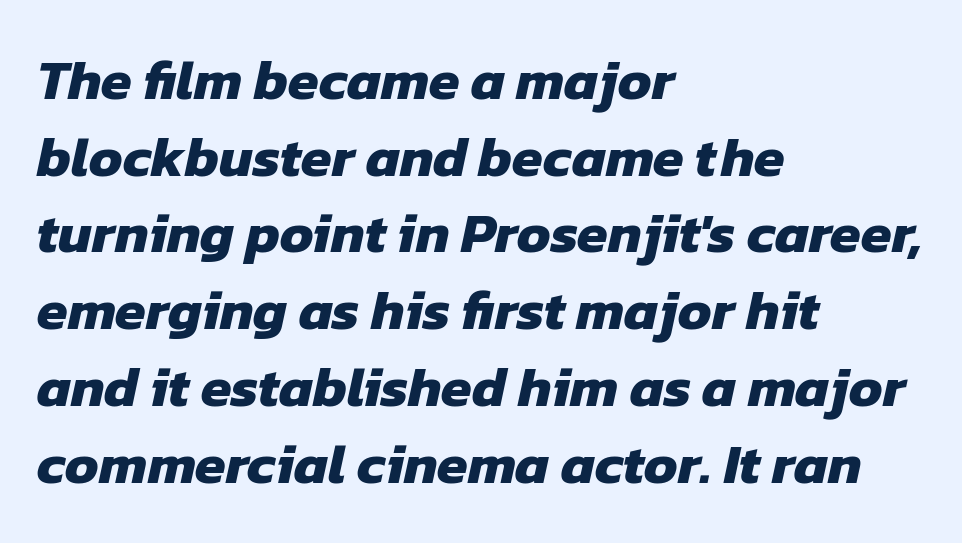
Q: Is the text bold? A: Yes.
Q: Is the typeface a serif or a sans-serif typeface? A: Sans-serif.
Q: Is the text underlined? A: No.
Q: How is the paragraph aligned? A: Left-aligned.
Q: Is the spacing between letters normal or unusually wide? A: Normal.
Q: Is the spacing between lines tight, normal or loose? A: Normal.
Q: Width (condensed, normal, or wide)? A: Normal.
Q: Stroke contrast? A: Low.
Q: x-height? A: Medium.
Q: Monospaced? A: No.
